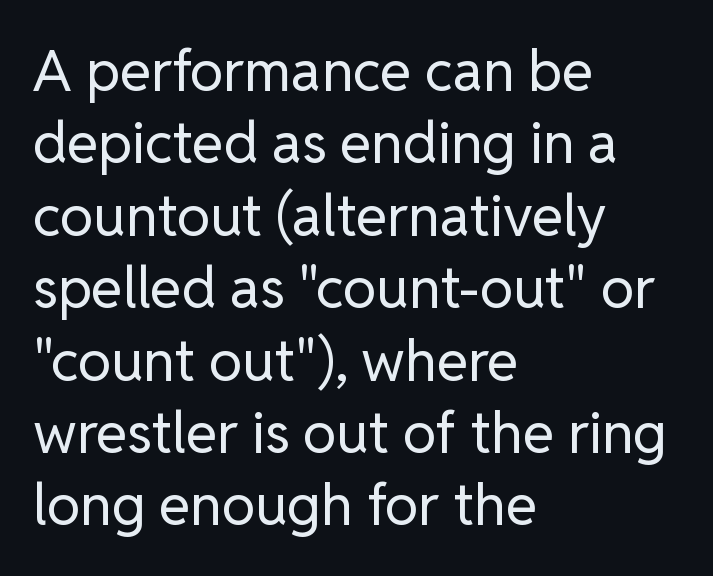
{"serif": "no", "italic": "no", "bold": "no", "weight": "regular", "width": "normal", "stroke_contrast": "low", "x_height": "medium", "monospaced": "no", "underline": "no", "align": "left", "line_spacing": "normal", "line_spacing_ratio": 1.27, "letter_spacing": "normal", "letter_spacing_em": 0.0, "glyph_px": 57}
